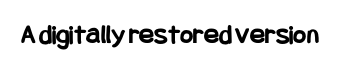
{"serif": "no", "italic": "no", "bold": "yes", "weight": "bold", "width": "condensed", "stroke_contrast": "low", "x_height": "large", "underline": "no", "letter_spacing": "normal", "letter_spacing_em": 0.0, "glyph_px": 28}
